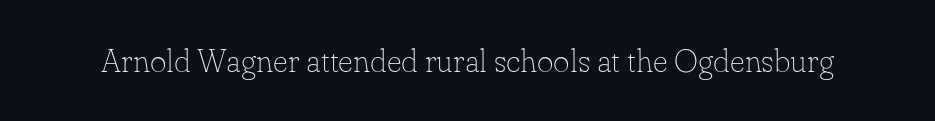
{"serif": "yes", "italic": "no", "bold": "no", "weight": "thin", "width": "normal", "stroke_contrast": "low", "x_height": "small", "monospaced": "no", "underline": "no", "letter_spacing": "normal", "letter_spacing_em": 0.0, "glyph_px": 32}
